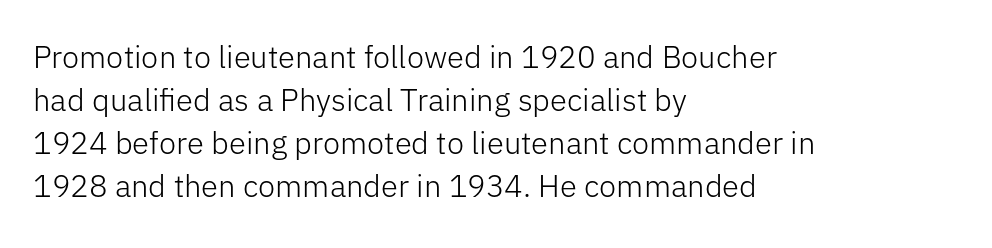
The passage is arranged the way most books set body copy — flush left. The typography opts for an upright posture over an oblique one. The letters look calm and open, with moderate or lighter stems. The specimen omits any rule beneath the text block's lines. These lines are composed in type without serifs. How are the letters spaced? Ordinarily, with no added tracking.
